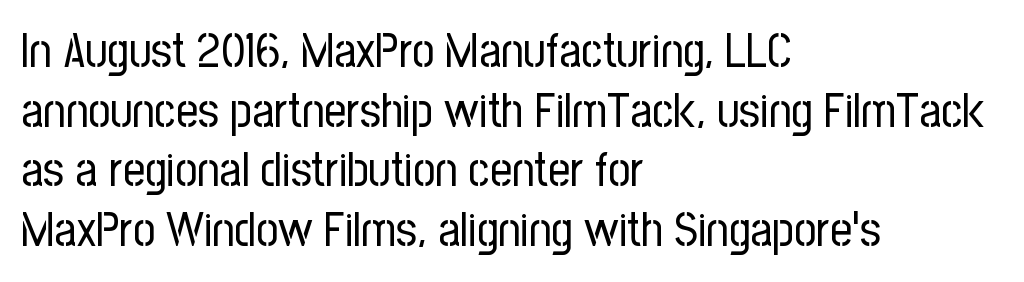
The image shows 48 px regular-weight, condensed sans-serif type, upright; set left-aligned, line spacing 1.24x, normal letter spacing, not underlined; low stroke contrast and a medium x-height.
